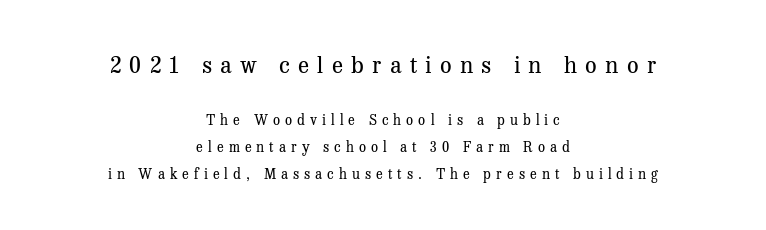
The face looks like a standard text weight, possibly lighter. Honestly, there is no underline to notice here at all. Whoever set this chose breathing room over compactness in the vertical rhythm. Designer's note — italics off, roman on. Characters follow at a spacing far wider than the type designer built in.
